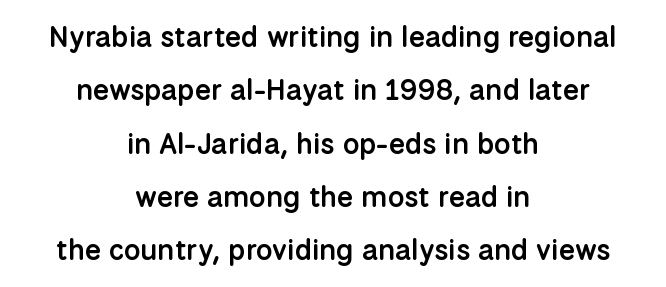
Every character sits straight up, as roman type does. This rendering features lettering with no underline. The passage is arranged like a title page — every line centered. Stroke terminals: plain, sans-serif. These lines are rendered in a variable-pitch font. The line texture is even and compact thanks to regular tracking.
